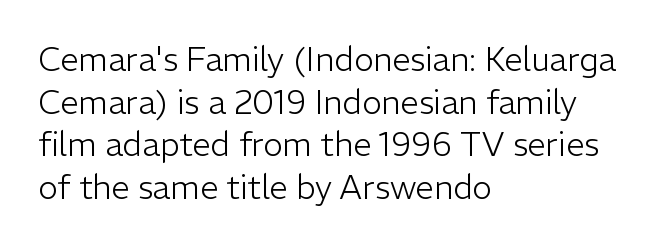
Q: Is the text bold? A: No.
Q: Is the text italic (slanted)? A: No, it is upright.
Q: Is the typeface a serif or a sans-serif typeface? A: Sans-serif.
Q: Is the text underlined? A: No.
Q: How is the paragraph aligned? A: Left-aligned.
Q: Is the spacing between letters normal or unusually wide? A: Normal.
Q: Is the spacing between lines tight, normal or loose? A: Normal.
Q: Width (condensed, normal, or wide)? A: Normal.
Q: Stroke contrast? A: Low.
Q: x-height? A: Medium.
Q: Monospaced? A: No.
